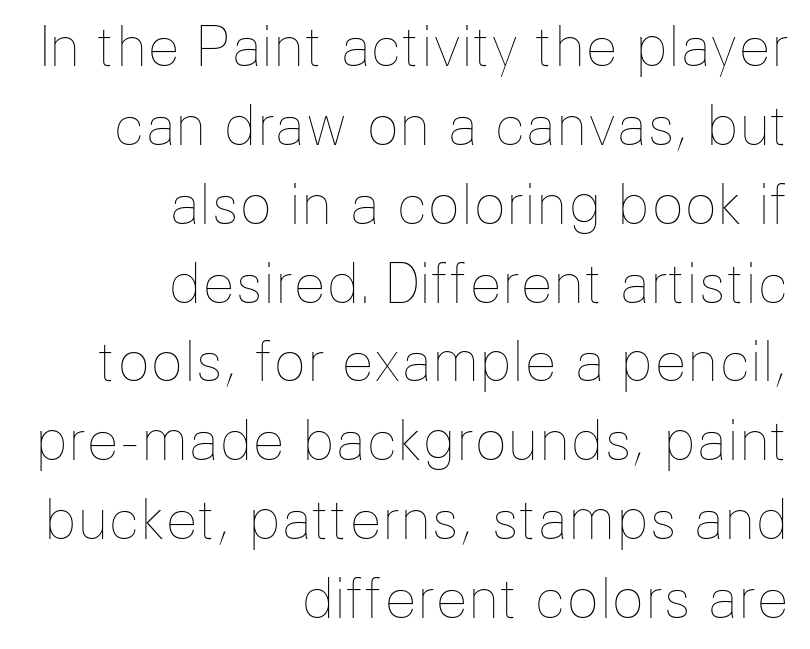
Q: Is the text bold? A: No.
Q: Is the text italic (slanted)? A: No, it is upright.
Q: Is the text underlined? A: No.
Q: How is the paragraph aligned? A: Right-aligned.
Q: Is the spacing between letters normal or unusually wide? A: Normal.
Q: Is the spacing between lines tight, normal or loose? A: Normal.
Q: Width (condensed, normal, or wide)? A: Normal.
Q: Stroke contrast? A: Low.
Q: x-height? A: Medium.
Q: Monospaced? A: No.
